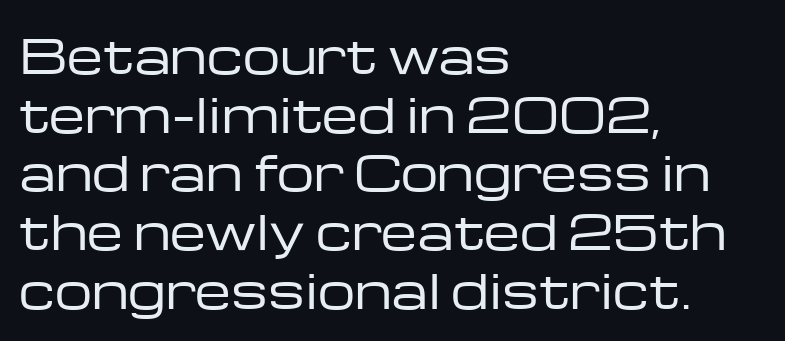
These lines are rendered in a variable-pitch font. Between one letter and the next there's only the usual sliver of space. Short and long lines alike share a common starting point at left. Summary of vertical rhythm: regular, with standard interline spacing. Every stem runs plumb, perpendicular to the baseline. Weight: regular or lighter.
